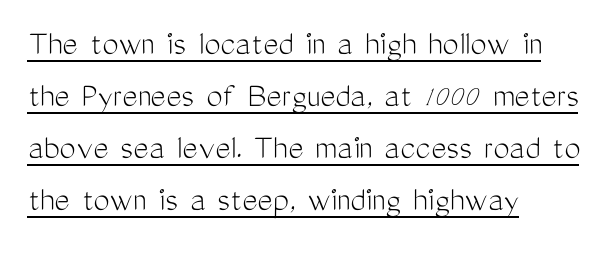
A typesetter would call this proportional, since set widths differ per character. The rendering uses the underline text-decoration. Each new line begins a customary step beneath the previous one. Grotesque or geometric, the face here clearly has no serifs.
